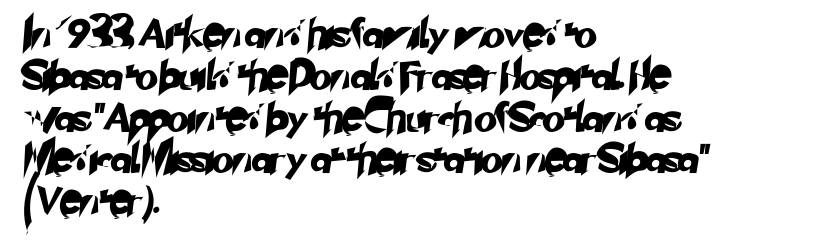
The tracking reads as untouched default to a designer's eye. You could not count columns in this text — the font is proportionally spaced. These lines are set flush left with a ragged right edge. Letters rest on an invisible, unmarked baseline.
